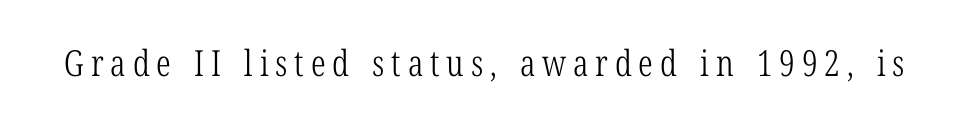
The image shows 36 px light, condensed serif type, upright; set not underlined; low stroke contrast and a medium x-height.
